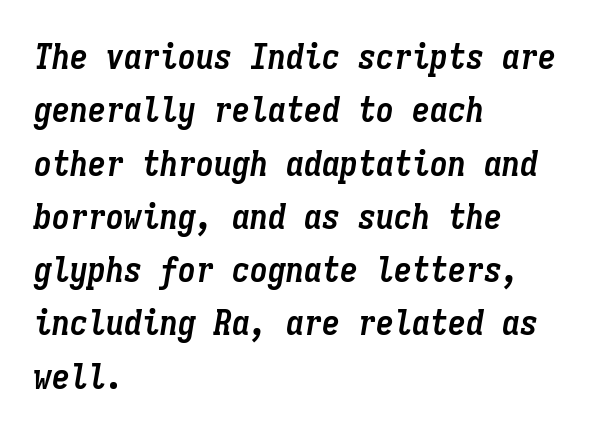
Q: Is the text bold? A: Yes.
Q: Is the text italic (slanted)? A: Yes, it leans right by about 9 degrees.
Q: Is the text underlined? A: No.
Q: How is the paragraph aligned? A: Left-aligned.
Q: Is the spacing between letters normal or unusually wide? A: Normal.
Q: Is the spacing between lines tight, normal or loose? A: Normal.
Q: Width (condensed, normal, or wide)? A: Condensed.
Q: Stroke contrast? A: Low.
Q: x-height? A: Medium.
Q: Monospaced? A: Yes.
